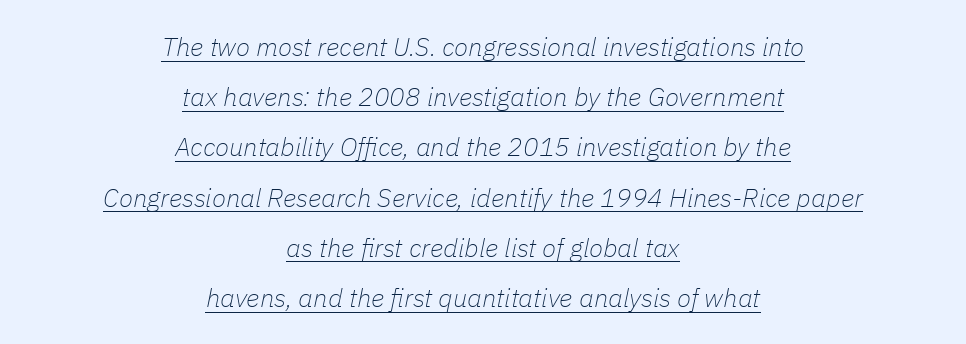
The image shows 26 px text type, italic (leaning right); set centered, loose line spacing (1.93x), normal letter spacing, underlined.
